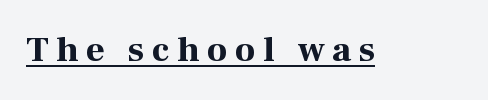
{"serif": "yes", "italic": "no", "bold": "yes", "weight": "bold", "width": "normal", "stroke_contrast": "high", "x_height": "medium", "monospaced": "no", "underline": "yes", "letter_spacing": "wide", "letter_spacing_em": 0.21, "glyph_px": 36}
